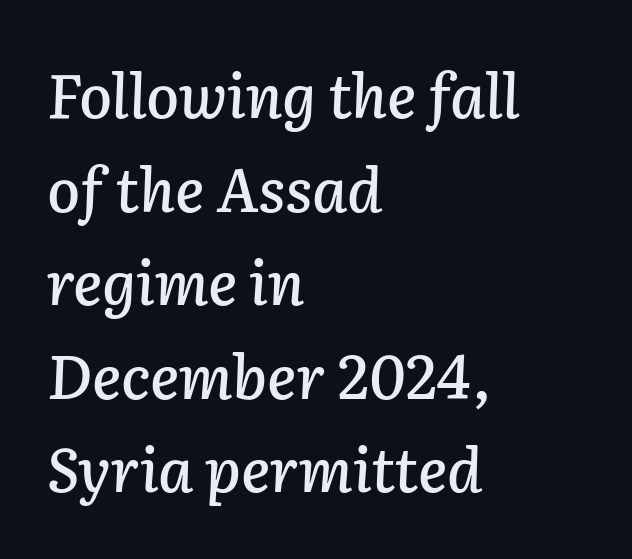
The image shows 60 px text type, italic (leaning right); set left-aligned, normal line spacing (1.56x), normal letter spacing, not underlined; low stroke contrast and a medium x-height.
